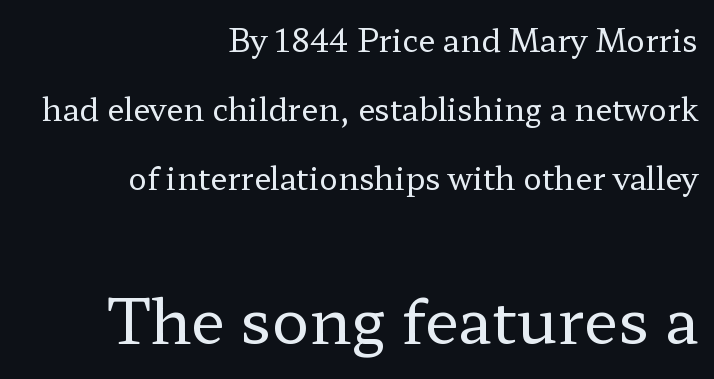
{"serif": "yes", "italic": "no", "bold": "no", "weight": "regular", "width": "wide", "stroke_contrast": "low", "x_height": "medium", "monospaced": "no", "underline": "no", "align": "right", "line_spacing": "loose", "line_spacing_ratio": 2.22, "letter_spacing": "normal", "letter_spacing_em": 0.0, "larger_block": "second", "size_ratio": 2.0, "glyph_px": 62}
